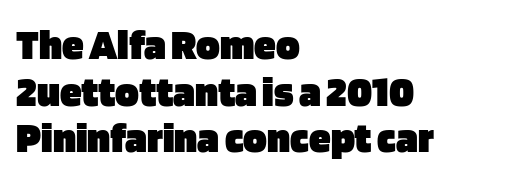
{"serif": "no", "italic": "no", "bold": "yes", "weight": "heavy", "width": "normal", "stroke_contrast": "low", "x_height": "large", "monospaced": "no", "underline": "no", "align": "left", "line_spacing": "tight", "line_spacing_ratio": 1.06, "letter_spacing": "normal", "letter_spacing_em": 0.0, "glyph_px": 44}
